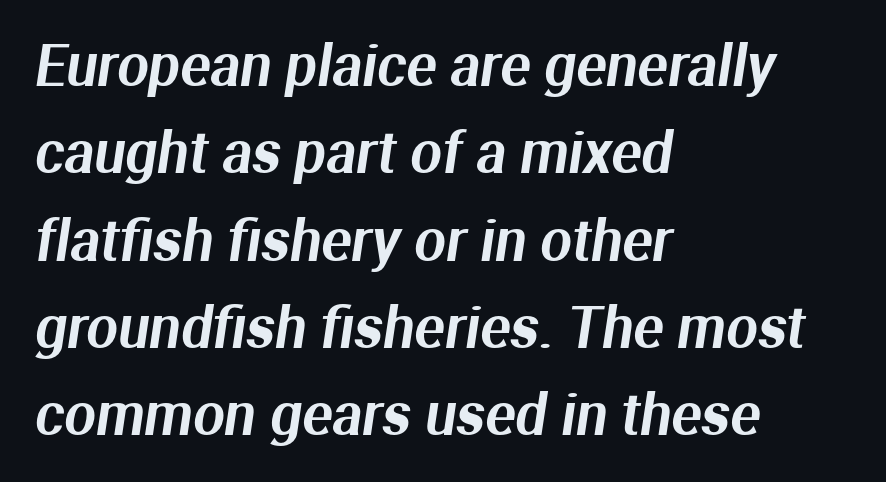
{"serif": "no", "width": "normal", "stroke_contrast": "medium", "x_height": "medium", "monospaced": "no", "underline": "no", "align": "left", "line_spacing": "normal", "line_spacing_ratio": 1.56, "letter_spacing": "normal", "letter_spacing_em": 0.0, "glyph_px": 56}
